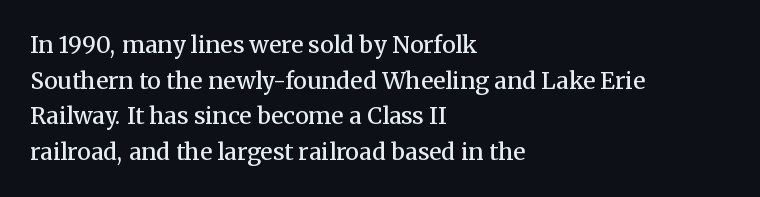
Notice how the passage keeps a crisp vertical edge on the left only. You could call the tracking neutral — neither tight nor loose. Compared with an ordinary text face, these strokes are moderately heavier — a semibold. No italicization has been applied; the sample stays upright.
